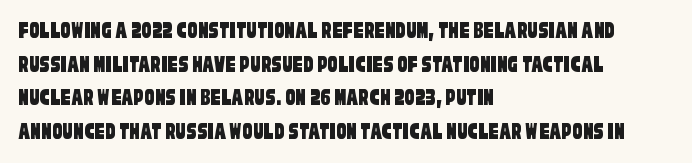
The image shows 25 px text type; set left-aligned, normal line spacing (1.35x), normal letter spacing, not underlined.
